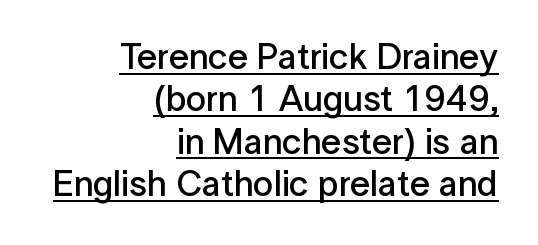
Q: Is the text bold? A: Semi-bold.
Q: Is the text italic (slanted)? A: No, it is upright.
Q: Is the typeface a serif or a sans-serif typeface? A: Sans-serif.
Q: Is the text underlined? A: Yes.
Q: How is the paragraph aligned? A: Right-aligned.
Q: Is the spacing between letters normal or unusually wide? A: Normal.
Q: Width (condensed, normal, or wide)? A: Normal.
Q: Stroke contrast? A: Low.
Q: x-height? A: Medium.
Q: Monospaced? A: No.
